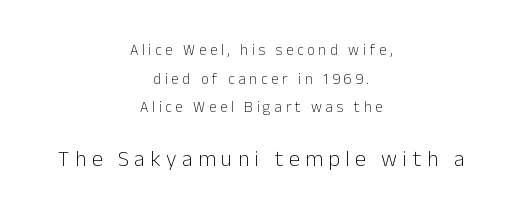
Q: Is the text bold? A: No.
Q: Is the text italic (slanted)? A: No, it is upright.
Q: Is the text underlined? A: No.
Q: How is the paragraph aligned? A: Centered.
Q: Is the spacing between letters normal or unusually wide? A: Unusually wide.
Q: Is the spacing between lines tight, normal or loose? A: Loose.
Q: Which block of text is set in a larger size, the first (top) or the second (bottom)? A: The second (bottom) one.
